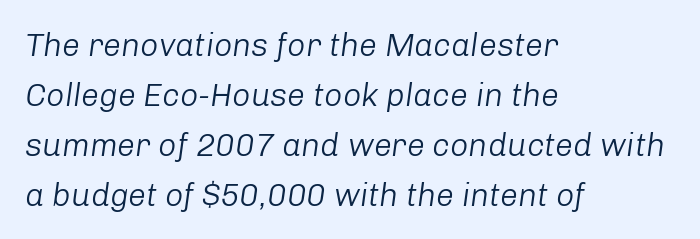
{"italic": "yes", "lean": "right", "slant_degrees": 8, "bold": "no", "weight": "light", "width": "normal", "stroke_contrast": "low", "x_height": "medium", "monospaced": "no", "underline": "no", "align": "left", "line_spacing": "normal", "line_spacing_ratio": 1.56, "letter_spacing": "normal", "letter_spacing_em": 0.0, "glyph_px": 32}
